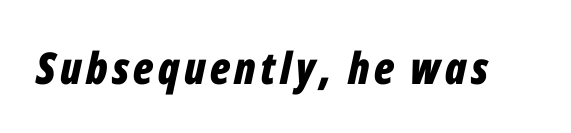
The image shows 44 px bold, condensed type, italic (leaning right); set not underlined; low stroke contrast and a medium x-height.
